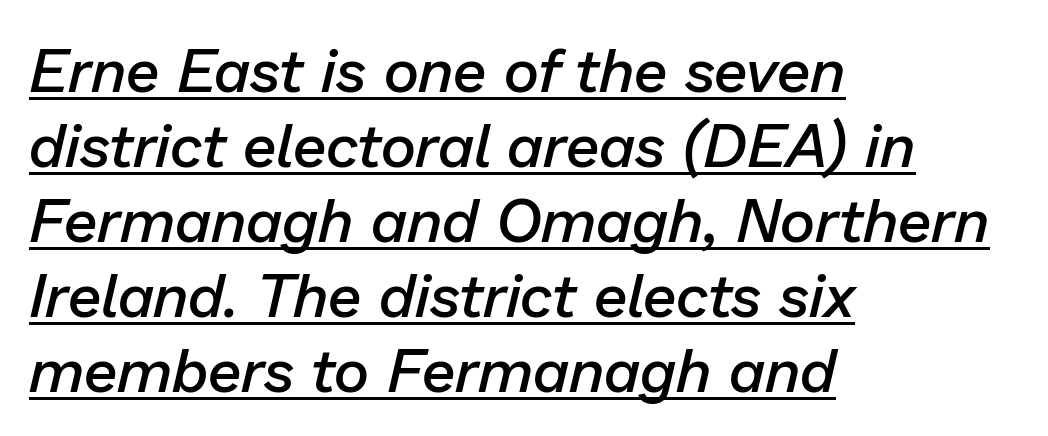
{"italic": "yes", "lean": "right", "slant_degrees": 13, "bold": "semi", "weight": "semibold", "width": "normal", "stroke_contrast": "low", "x_height": "medium", "monospaced": "no", "underline": "yes", "align": "left", "line_spacing_ratio": 1.23, "letter_spacing": "normal", "letter_spacing_em": 0.0, "glyph_px": 61}
